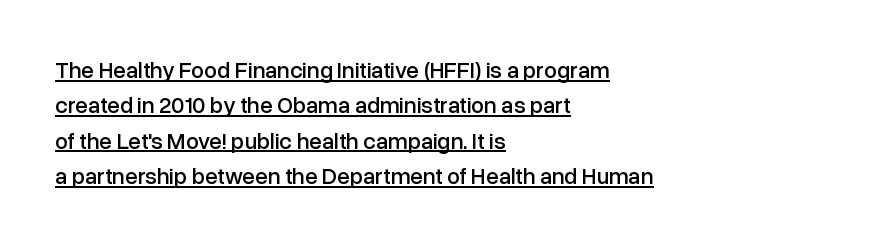
Q: Is the text italic (slanted)? A: No, it is upright.
Q: Is the text underlined? A: Yes.
Q: How is the paragraph aligned? A: Left-aligned.
Q: Is the spacing between letters normal or unusually wide? A: Normal.
Q: Is the spacing between lines tight, normal or loose? A: Normal.
